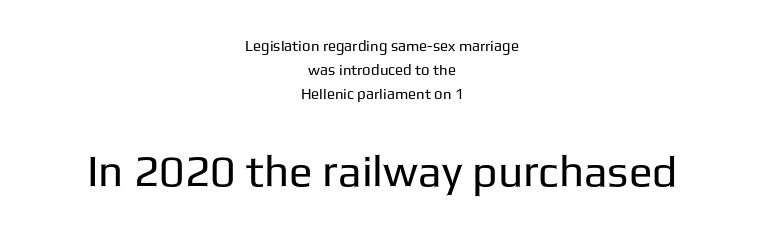
Style check: upright. A typesetter would call this zero additional tracking. Rows of type keep a routine distance in the vertical direction. The letterforms sit at book weight or below. Is the block centered? Yes — each line is placed symmetrically about the middle. In this sample the second text group is rendered at the bigger scale.
